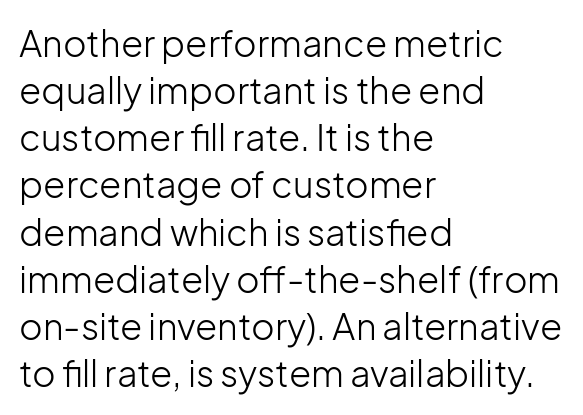
{"serif": "no", "italic": "no", "bold": "no", "weight": "light", "width": "normal", "stroke_contrast": "low", "x_height": "medium", "monospaced": "no", "underline": "no", "align": "left", "line_spacing": "normal", "line_spacing_ratio": 1.31, "letter_spacing": "normal", "letter_spacing_em": 0.0, "glyph_px": 36}
